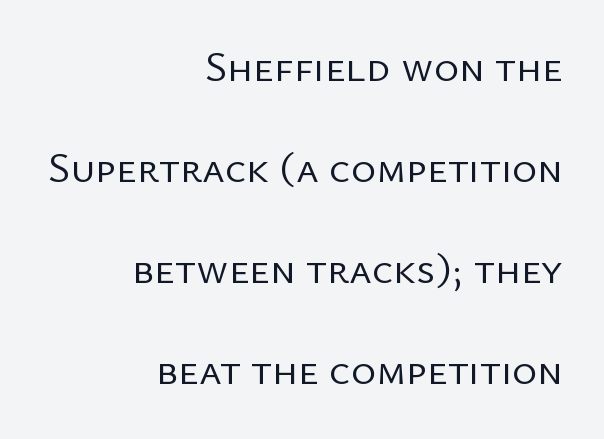
{"serif": "no", "italic": "no", "bold": "no", "weight": "regular", "width": "normal", "stroke_contrast": "low", "x_height": "medium", "monospaced": "no", "underline": "no", "align": "right", "line_spacing": "loose", "line_spacing_ratio": 2.35, "letter_spacing": "normal", "letter_spacing_em": 0.0, "glyph_px": 43}
